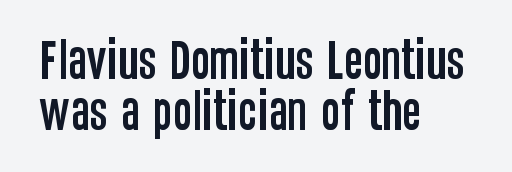
The image shows 45 px condensed sans-serif type, upright; set left-aligned, tight line spacing (1.14x), normal letter spacing, not underlined; low stroke contrast and a large x-height.
